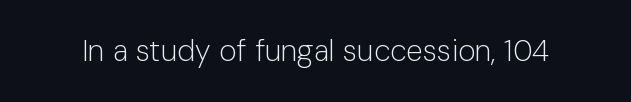
You can tell it's not italic because the verticals are truly vertical. Descender tails drop into unmarked territory. This is sans-serif lettering, the kind often seen on screens and signage. The passage shown is typed in a proportional face where columns would drift. Bold? No — there's no thickening of the strokes.
